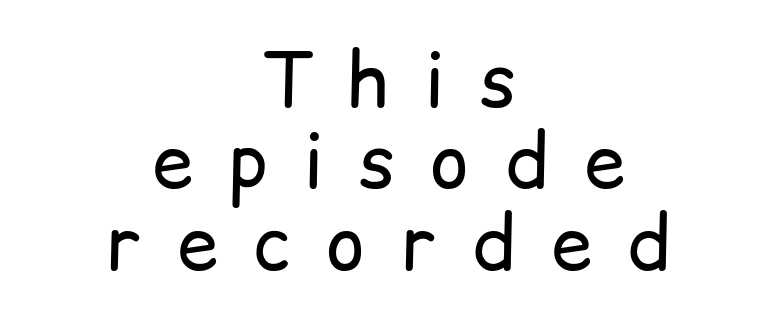
The image shows 74 px regular-weight sans-serif type, upright; set centered, tight line spacing (1.1x), unusually wide letter spacing (+0.48 em), not underlined; low stroke contrast and a medium x-height.
